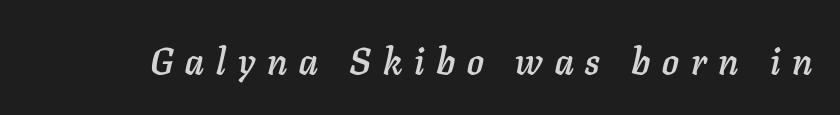
The image shows 37 px text type, italic (leaning right); set unusually wide letter spacing (+0.32 em), not underlined; low stroke contrast and a medium x-height.
